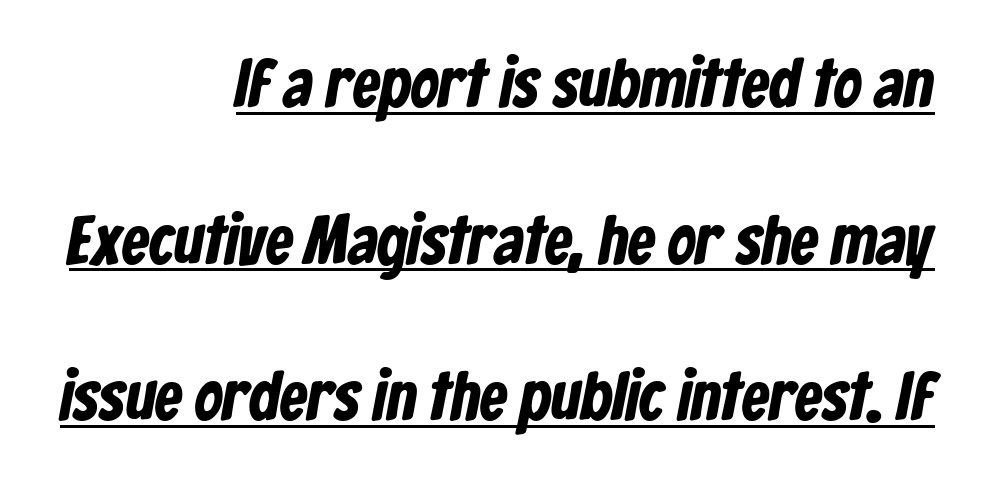
The image shows 69 px bold, condensed sans-serif type; set right-aligned, loose line spacing (2.27x), normal letter spacing, underlined; low stroke contrast and a medium x-height.
